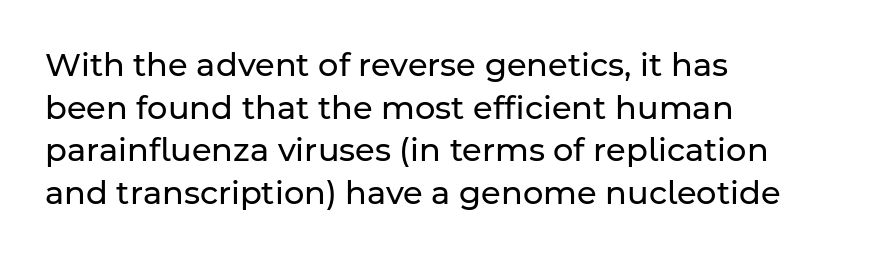
Looks like regular typesetting: each glyph gets only the width it needs. The font family rendered here belongs to the sans-serif group. Each stroke keeps to a modest, everyday thickness or less. Decoration check: the copy has no underline.
